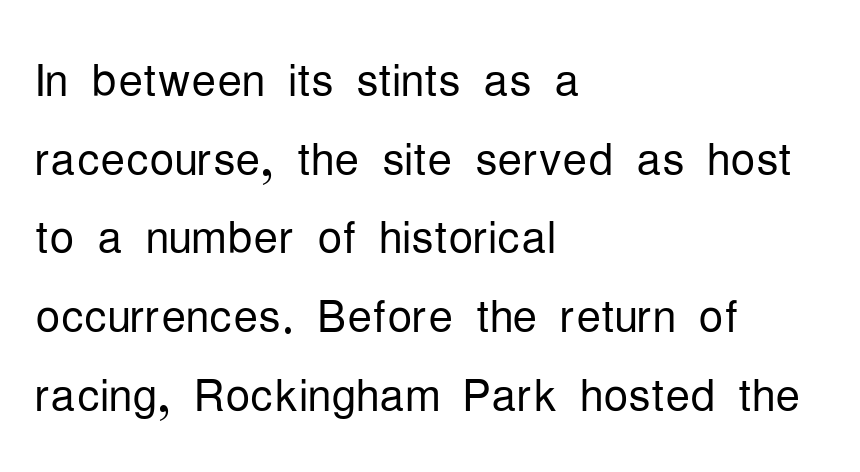
Notice how the passage keeps a crisp vertical edge on the left only. You could not count columns in this text — the font is proportionally spaced. The font sits on the lighter half of the weight spectrum, regular included. The line texture is even and compact thanks to regular tracking.
